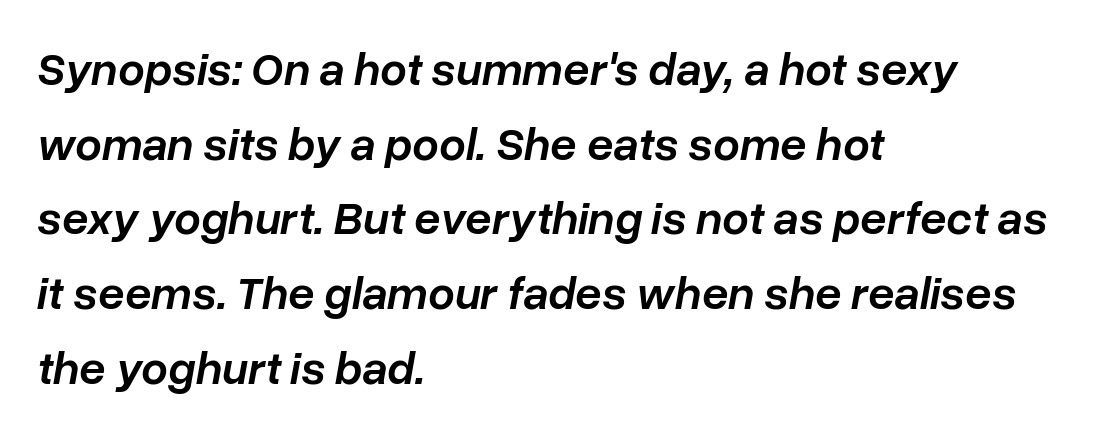
Q: Is the text bold? A: Semi-bold.
Q: Is the text italic (slanted)? A: Yes, it leans right by about 10 degrees.
Q: Is the text underlined? A: No.
Q: How is the paragraph aligned? A: Left-aligned.
Q: Is the spacing between letters normal or unusually wide? A: Normal.
Q: Is the spacing between lines tight, normal or loose? A: Normal.
Q: Width (condensed, normal, or wide)? A: Normal.
Q: Stroke contrast? A: Low.
Q: x-height? A: Medium.
Q: Monospaced? A: No.
